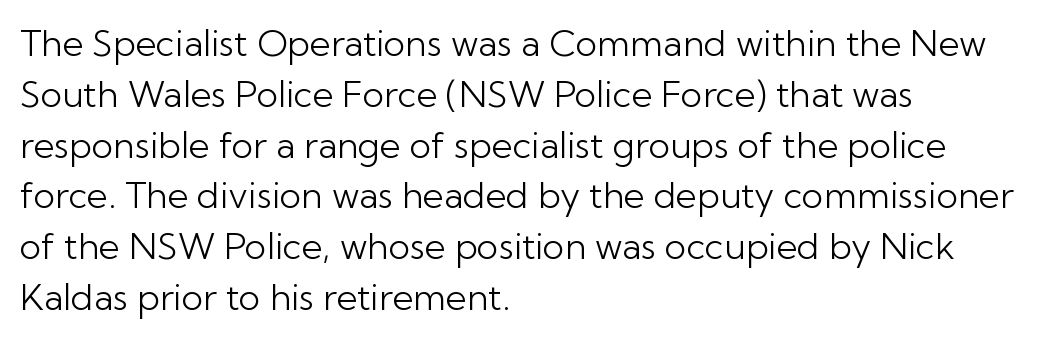
The image shows 36 px light sans-serif type, upright; set left-aligned, normal line spacing (1.41x), normal letter spacing, not underlined; low stroke contrast and a medium x-height.
